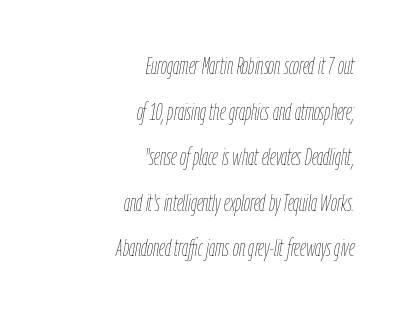
Slanted lettering throughout. Weight: in the light-to-regular range. The rendering anchors every line to the right-hand side. Quick note: interline space is abundant.
